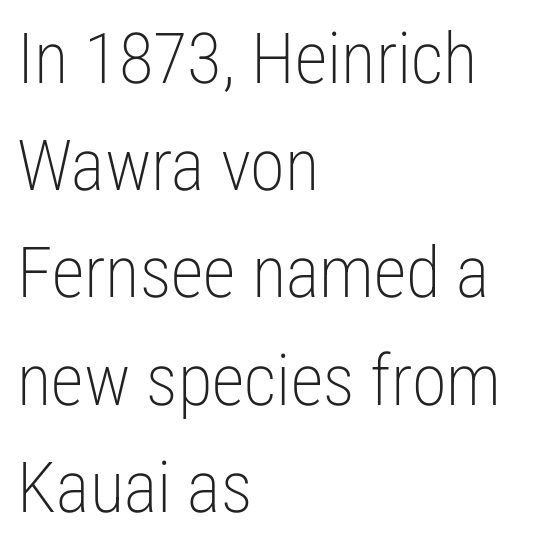
Q: Is the text bold? A: No.
Q: Is the text italic (slanted)? A: No, it is upright.
Q: Is the typeface a serif or a sans-serif typeface? A: Sans-serif.
Q: Is the text underlined? A: No.
Q: How is the paragraph aligned? A: Left-aligned.
Q: Is the spacing between letters normal or unusually wide? A: Normal.
Q: Is the spacing between lines tight, normal or loose? A: Normal.
Q: Width (condensed, normal, or wide)? A: Condensed.
Q: Stroke contrast? A: Low.
Q: x-height? A: Medium.
Q: Monospaced? A: No.
